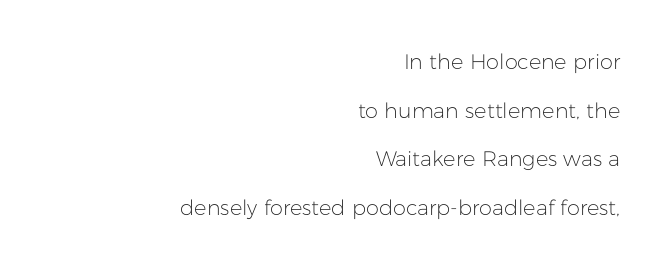
Compared with a typical body face, this is equally light or lighter still. The lettering stays uniformly vertical, giving the passage a roman look. Check under the words: just untouched page. If you drew a ruler down the right edge, every line would touch it.
